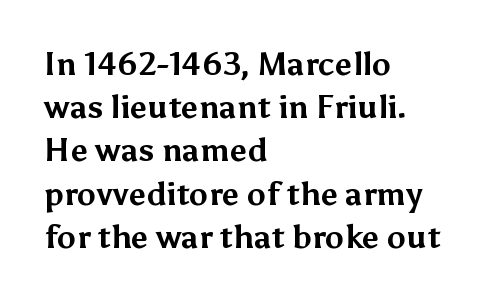
Is this a fixed-width face? No — the glyphs have proportional, varying widths. These lines are set flush left with a ragged right edge. Serif or sans? Sans — the stroke terminals are bare. Regular leading.
